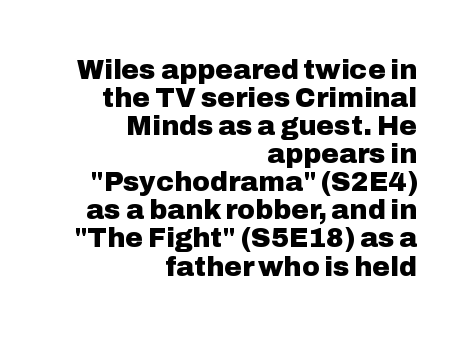
{"italic": "no", "bold": "yes", "underline": "no", "align": "right", "line_spacing": "tight", "line_spacing_ratio": 1.04, "letter_spacing": "normal", "letter_spacing_em": 0.0, "glyph_px": 27}
